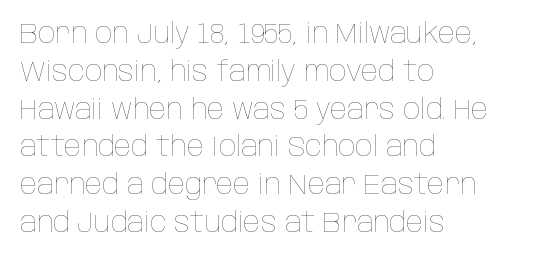
{"italic": "no", "bold": "no", "weight": "thin", "width": "condensed", "stroke_contrast": "low", "x_height": "large", "monospaced": "no", "underline": "no", "align": "left", "line_spacing": "normal", "line_spacing_ratio": 1.35, "letter_spacing": "normal", "letter_spacing_em": 0.0, "glyph_px": 28}
